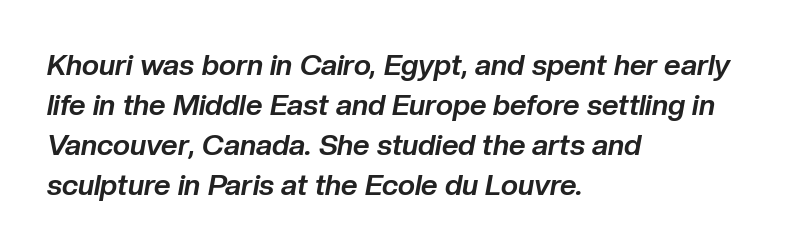
Q: Is the text bold? A: Yes.
Q: Is the text italic (slanted)? A: Yes, it leans right by about 10 degrees.
Q: Is the text underlined? A: No.
Q: How is the paragraph aligned? A: Left-aligned.
Q: Is the spacing between letters normal or unusually wide? A: Normal.
Q: Is the spacing between lines tight, normal or loose? A: Normal.
Q: Width (condensed, normal, or wide)? A: Normal.
Q: Stroke contrast? A: Low.
Q: x-height? A: Medium.
Q: Monospaced? A: No.
